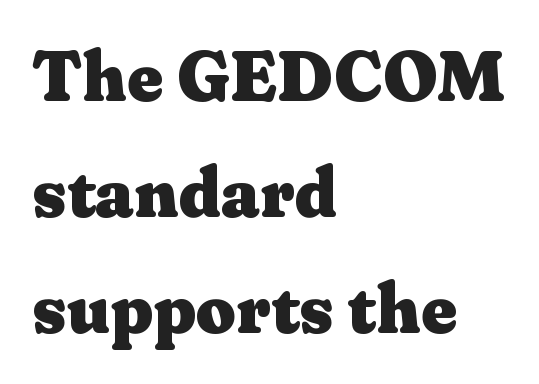
{"serif": "yes", "italic": "no", "bold": "yes", "weight": "heavy", "width": "wide", "stroke_contrast": "medium", "x_height": "medium", "monospaced": "no", "underline": "no", "align": "left", "line_spacing": "normal", "line_spacing_ratio": 1.66, "letter_spacing": "normal", "letter_spacing_em": 0.0, "glyph_px": 70}
